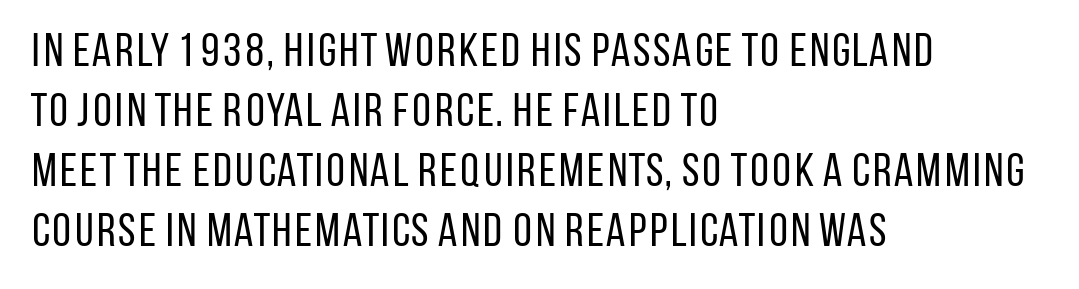
The letterforms sit shoulder to shoulder at normal distance. A quiet, ordinary-to-light weight characterises the typeface. This sample has the flowing, uneven cadence of proportional lettering. Italic? Not at all — the glyphs are vertical. The rendering anchors every line to the left-hand side. The font family rendered here belongs to the sans-serif group.
